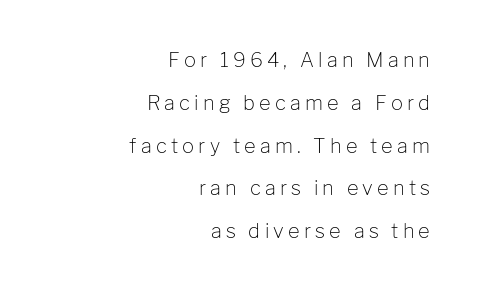
Think standard paragraph weight, or any step lighter than that. Only glyphs here, with clear space below each row. Characters follow at a spacing far wider than the type designer built in. You could fit nearly another row in the gap between these rows. The ragged edge is on the left, which tells us the setting is flush right.
